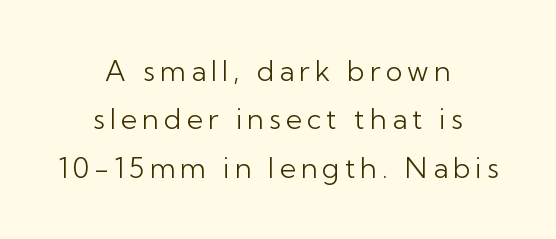
{"serif": "no", "italic": "no", "bold": "no", "weight": "light", "width": "normal", "stroke_contrast": "low", "x_height": "medium", "monospaced": "no", "underline": "no", "align": "center", "line_spacing_ratio": 1.73, "glyph_px": 28}
